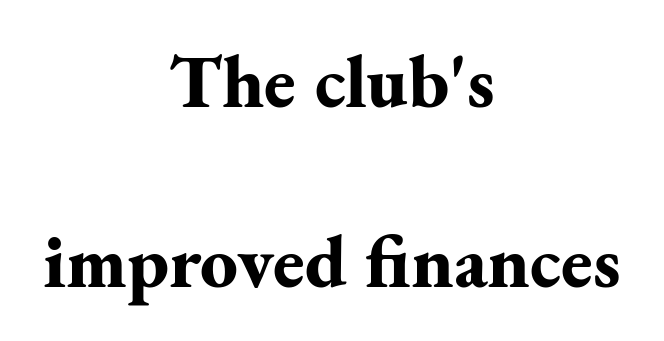
{"serif": "yes", "italic": "no", "bold": "yes", "weight": "bold", "width": "normal", "stroke_contrast": "medium", "x_height": "small", "monospaced": "no", "underline": "no", "align": "center", "line_spacing": "loose", "line_spacing_ratio": 2.4, "letter_spacing": "normal", "letter_spacing_em": 0.0, "glyph_px": 75}
